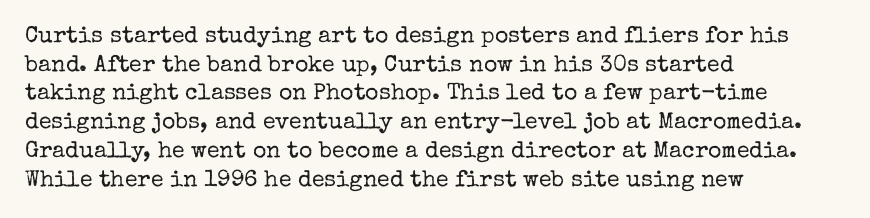
Q: Is the text bold? A: No.
Q: Is the text italic (slanted)? A: No, it is upright.
Q: Is the text underlined? A: No.
Q: How is the paragraph aligned? A: Left-aligned.
Q: Is the spacing between letters normal or unusually wide? A: Normal.
Q: Is the spacing between lines tight, normal or loose? A: Normal.
